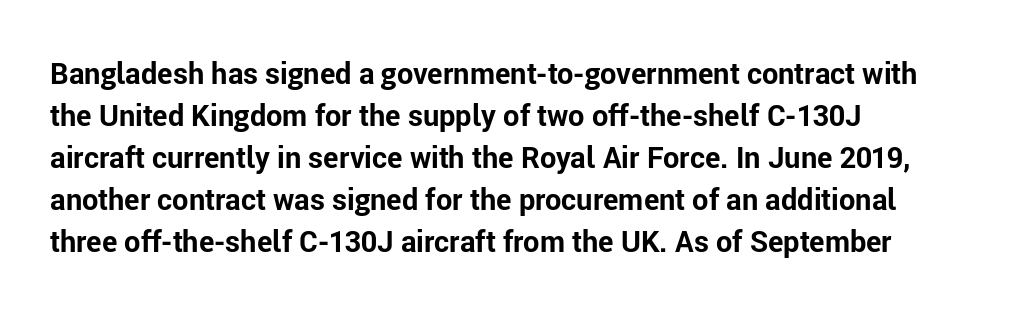
{"serif": "no", "italic": "no", "bold": "yes", "weight": "bold", "width": "normal", "stroke_contrast": "low", "x_height": "medium", "monospaced": "no", "underline": "no", "align": "left", "line_spacing": "normal", "line_spacing_ratio": 1.45, "letter_spacing": "normal", "letter_spacing_em": 0.0, "glyph_px": 29}
